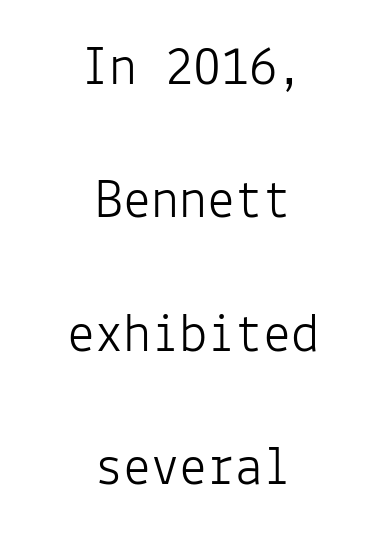
Letterform terminals end flat and unadorned throughout the passage. On a weight scale, this lands at 450 or below. Rows of type keep a wide berth in the vertical direction. Beneath every word, the page is bare.
